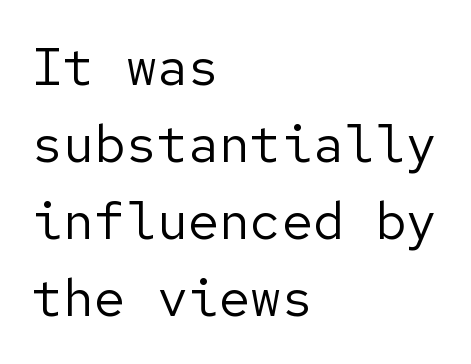
Q: Is the text bold? A: No.
Q: Is the text italic (slanted)? A: No, it is upright.
Q: Is the typeface a serif or a sans-serif typeface? A: Sans-serif.
Q: Is the text underlined? A: No.
Q: How is the paragraph aligned? A: Left-aligned.
Q: Is the spacing between letters normal or unusually wide? A: Normal.
Q: Is the spacing between lines tight, normal or loose? A: Normal.
Q: Width (condensed, normal, or wide)? A: Normal.
Q: Stroke contrast? A: Low.
Q: x-height? A: Medium.
